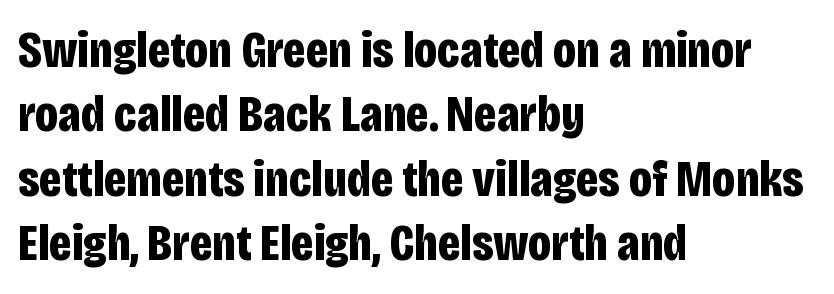
The space beneath each line is pristine and unruled. Is the block centered? No — it sits flush against the left margin. Does the lettering tilt? It doesn't — this is upright. The passage shown is typed in a proportional face where columns would drift. No feet cap the strokes, marking this as sans-serif type. Compared with an ordinary text face, these strokes are far heavier — a full bold.
